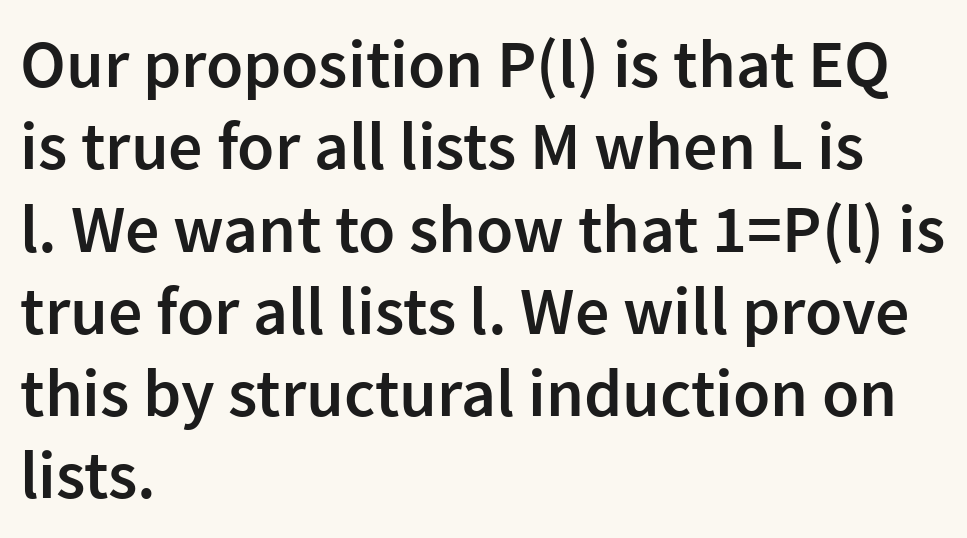
Q: Is the text bold? A: Semi-bold.
Q: Is the text italic (slanted)? A: No, it is upright.
Q: Is the typeface a serif or a sans-serif typeface? A: Sans-serif.
Q: Is the text underlined? A: No.
Q: How is the paragraph aligned? A: Left-aligned.
Q: Is the spacing between letters normal or unusually wide? A: Normal.
Q: Width (condensed, normal, or wide)? A: Normal.
Q: Stroke contrast? A: Low.
Q: x-height? A: Medium.
Q: Monospaced? A: No.
